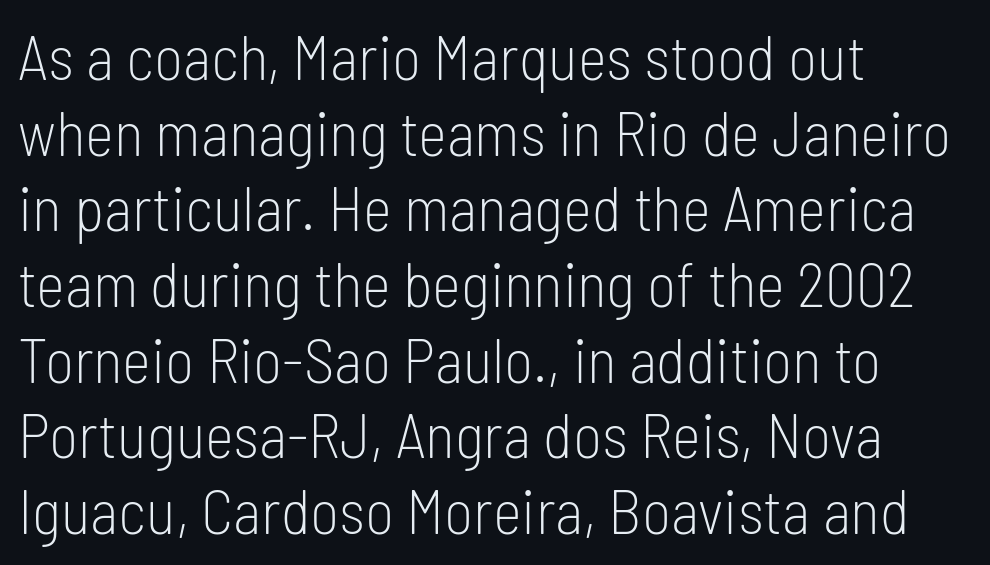
{"serif": "no", "italic": "no", "bold": "no", "weight": "light", "width": "condensed", "stroke_contrast": "low", "x_height": "medium", "monospaced": "no", "underline": "no", "align": "left", "line_spacing_ratio": 1.22, "letter_spacing": "normal", "letter_spacing_em": 0.0, "glyph_px": 62}
